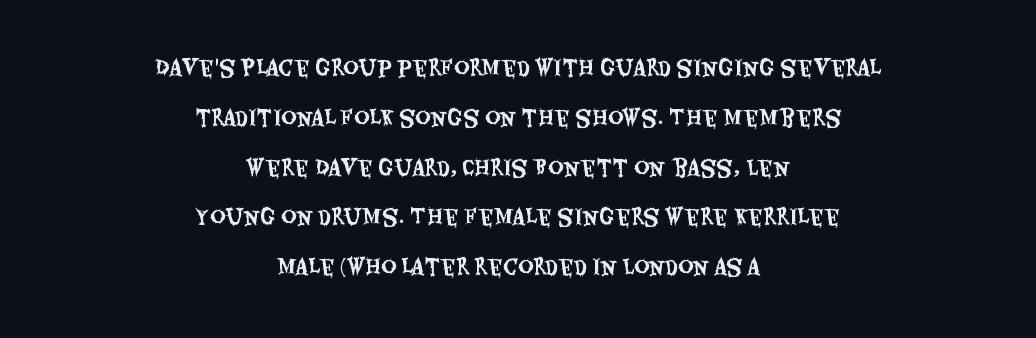
Q: Is the text italic (slanted)? A: No, it is upright.
Q: Is the text underlined? A: No.
Q: How is the paragraph aligned? A: Centered.
Q: Is the spacing between letters normal or unusually wide? A: Normal.
Q: Is the spacing between lines tight, normal or loose? A: Loose.
